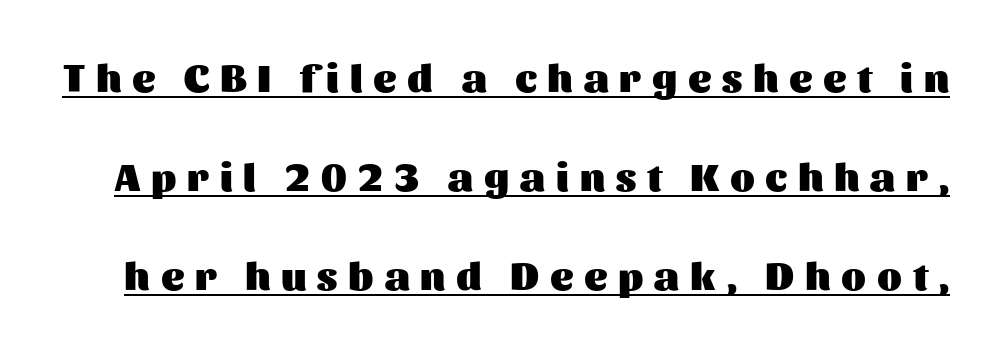
Q: Is the text bold? A: Yes.
Q: Is the text italic (slanted)? A: No, it is upright.
Q: Is the typeface a serif or a sans-serif typeface? A: Sans-serif.
Q: Is the text underlined? A: Yes.
Q: Is the spacing between letters normal or unusually wide? A: Unusually wide.
Q: Is the spacing between lines tight, normal or loose? A: Loose.
Q: Width (condensed, normal, or wide)? A: Normal.
Q: Stroke contrast? A: Medium.
Q: x-height? A: Medium.
Q: Monospaced? A: No.
